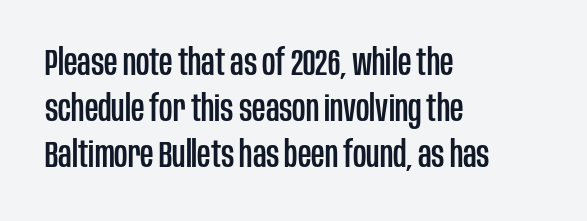
Q: Is the text italic (slanted)? A: No, it is upright.
Q: Is the typeface a serif or a sans-serif typeface? A: Sans-serif.
Q: Is the text underlined? A: No.
Q: How is the paragraph aligned? A: Left-aligned.
Q: Is the spacing between letters normal or unusually wide? A: Normal.
Q: Width (condensed, normal, or wide)? A: Condensed.
Q: Stroke contrast? A: Low.
Q: x-height? A: Large.
Q: Monospaced? A: No.
